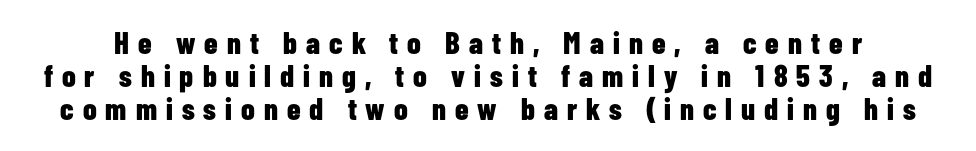
A sans-serif font was chosen for this passage. The foot of each line stays bare and open. These words are printed bold, with thick strokes throughout. This sample trades vertical openness for compactness between lines.
